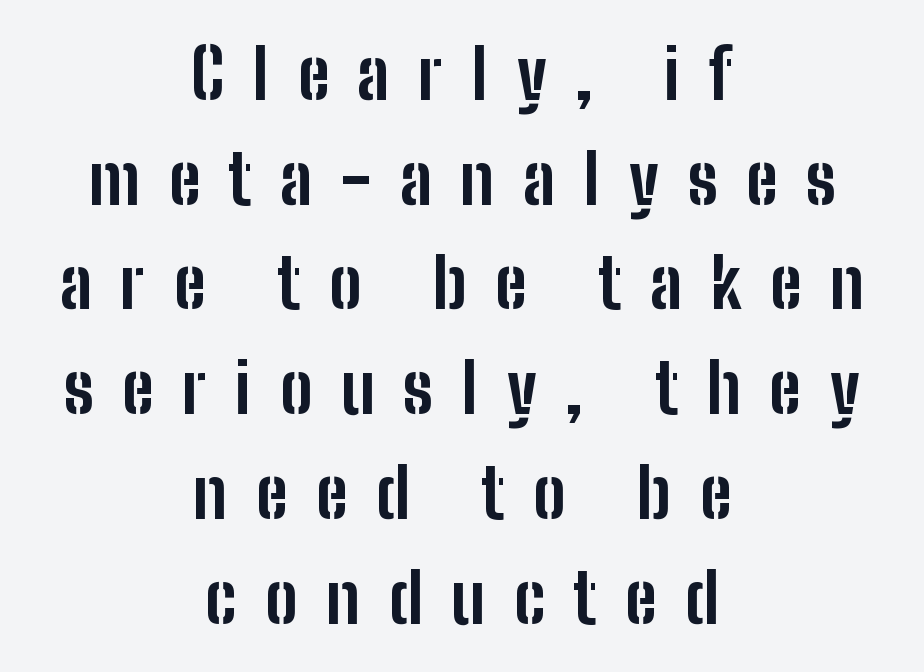
{"serif": "no", "italic": "no", "bold": "yes", "weight": "bold", "width": "condensed", "stroke_contrast": "low", "x_height": "medium", "monospaced": "no", "underline": "no", "align": "center", "line_spacing": "normal", "line_spacing_ratio": 1.54, "letter_spacing": "wide", "letter_spacing_em": 0.42, "glyph_px": 68}
